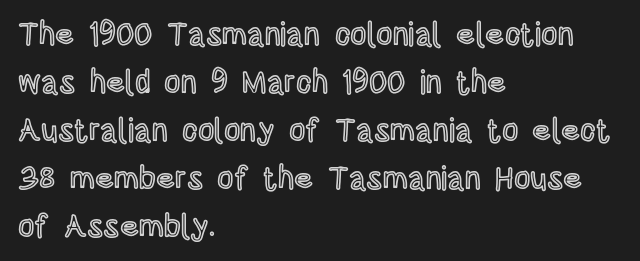
{"italic": "no", "width": "condensed", "x_height": "large", "monospaced": "no", "underline": "no", "align": "left", "line_spacing": "normal", "line_spacing_ratio": 1.5, "letter_spacing": "normal", "letter_spacing_em": 0.0, "glyph_px": 32}
